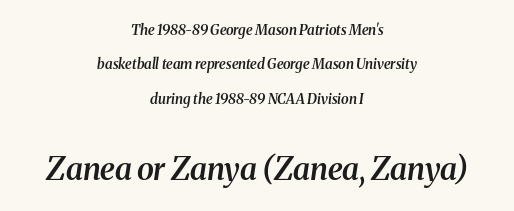
The letters carry serifs — small finishing strokes at the ends of their stems. The space between consecutive lines is lavish. Stroke thickness is moderately raised; the sample reads as semibold. Here the second block reads like a headline and the first like body copy. These lines were composed using italics. Underlining? Definitely not there.
